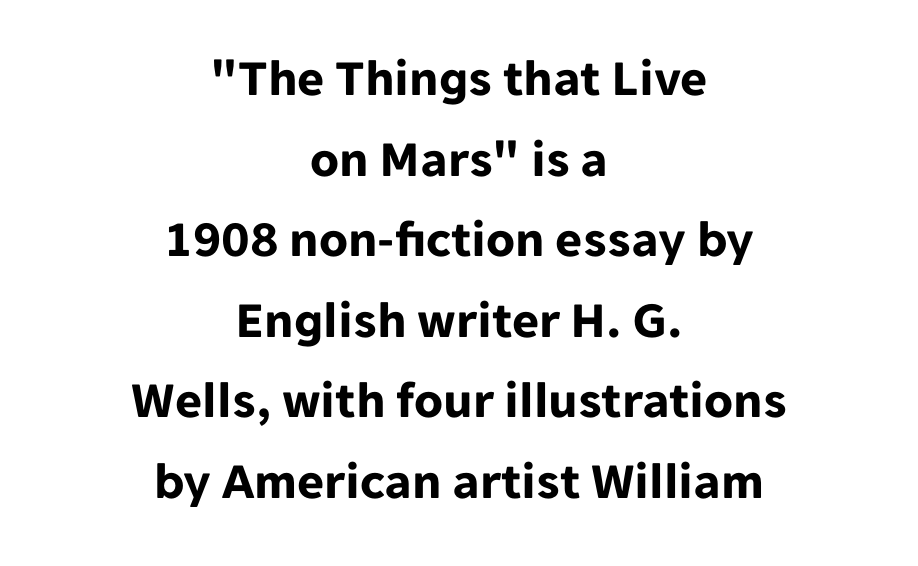
{"serif": "no", "italic": "no", "bold": "yes", "weight": "bold", "width": "normal", "stroke_contrast": "low", "x_height": "medium", "monospaced": "no", "underline": "no", "align": "center", "line_spacing": "normal", "line_spacing_ratio": 1.55, "letter_spacing": "normal", "letter_spacing_em": 0.0, "glyph_px": 52}
